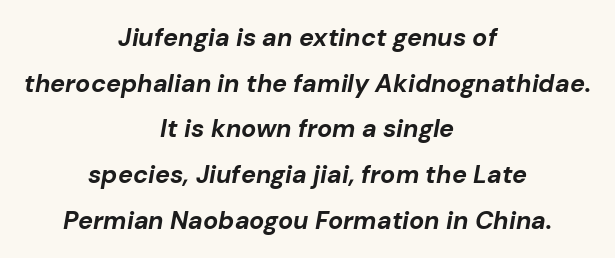
Q: Is the text bold? A: Yes.
Q: Is the text italic (slanted)? A: Yes, it leans right by about 10 degrees.
Q: Is the text underlined? A: No.
Q: How is the paragraph aligned? A: Centered.
Q: Is the spacing between letters normal or unusually wide? A: Normal.
